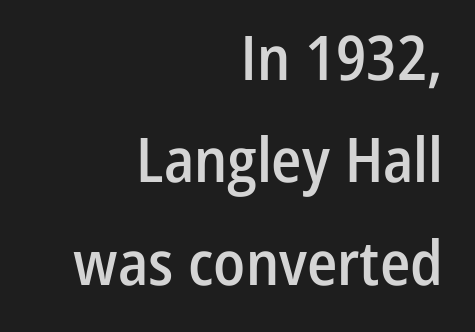
The image shows 62 px semibold, condensed sans-serif type, upright; set right-aligned, normal line spacing (1.65x), normal letter spacing, not underlined; low stroke contrast and a medium x-height.
